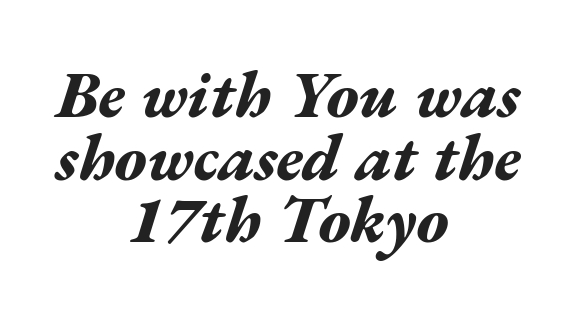
Q: Is the text bold? A: Yes.
Q: Is the text italic (slanted)? A: Yes, it leans right by about 17 degrees.
Q: Is the text underlined? A: No.
Q: How is the paragraph aligned? A: Centered.
Q: Is the spacing between letters normal or unusually wide? A: Normal.
Q: Is the spacing between lines tight, normal or loose? A: Tight.
Q: Width (condensed, normal, or wide)? A: Wide.
Q: Stroke contrast? A: Medium.
Q: x-height? A: Medium.
Q: Monospaced? A: No.
